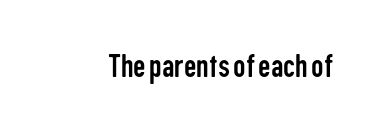
Q: Is the text bold? A: No.
Q: Is the text italic (slanted)? A: No, it is upright.
Q: Is the typeface a serif or a sans-serif typeface? A: Sans-serif.
Q: Is the text underlined? A: No.
Q: Is the spacing between letters normal or unusually wide? A: Normal.
Q: Width (condensed, normal, or wide)? A: Condensed.
Q: Stroke contrast? A: Low.
Q: x-height? A: Medium.
Q: Monospaced? A: No.
